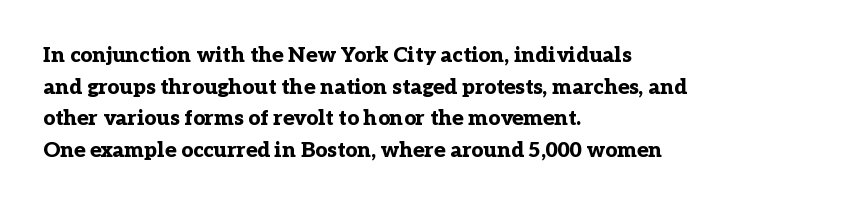
Q: Is the text bold? A: Yes.
Q: Is the text italic (slanted)? A: No, it is upright.
Q: Is the text underlined? A: No.
Q: How is the paragraph aligned? A: Left-aligned.
Q: Is the spacing between letters normal or unusually wide? A: Normal.
Q: Is the spacing between lines tight, normal or loose? A: Normal.
